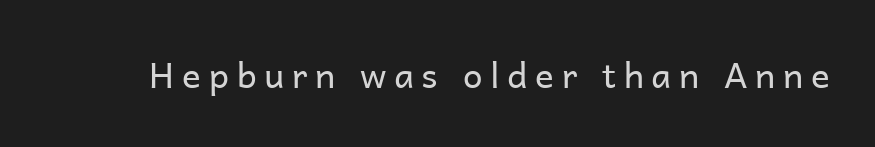
The tracking jumps out immediately: characters are airy and widely separated. The passage shown is not bold in any degree. Is this a fixed-width face? No — the glyphs have proportional, varying widths. Honestly, there is no underline to notice here at all. The glyphs in this specimen are sans serif. Ordinary non-slanted type is in use.
